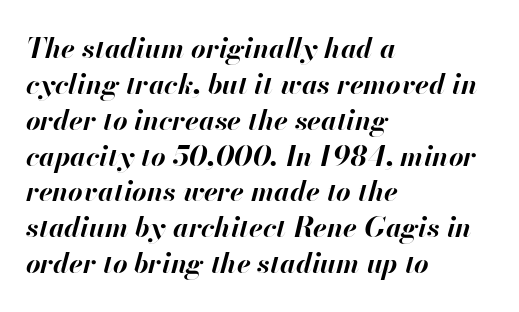
{"italic": "yes", "lean": "right", "slant_degrees": 13, "bold": "yes", "weight": "bold", "width": "normal", "stroke_contrast": "high", "x_height": "small", "monospaced": "no", "underline": "no", "align": "left", "line_spacing": "normal", "line_spacing_ratio": 1.28, "letter_spacing": "normal", "letter_spacing_em": 0.0, "glyph_px": 28}
